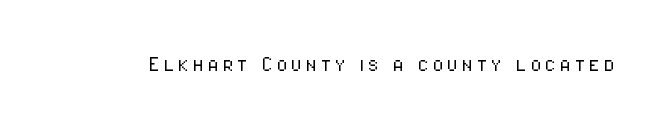
Q: Is the text bold? A: No.
Q: Is the text italic (slanted)? A: No, it is upright.
Q: Is the text underlined? A: No.
